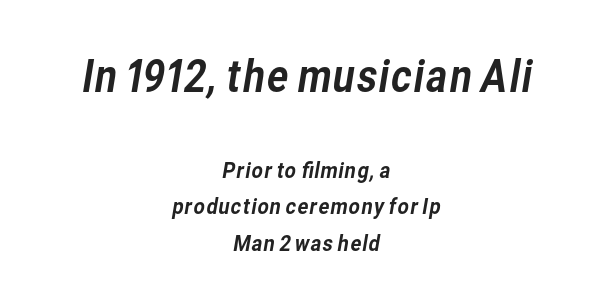
Here the designer chose a conventional face with non-uniform glyph widths. Compared with typical paragraphs, the rows here are spaced about the same. This sample is center-justified, so both line endings float freely. The characters display no serif detailing; their extremities are plain.
